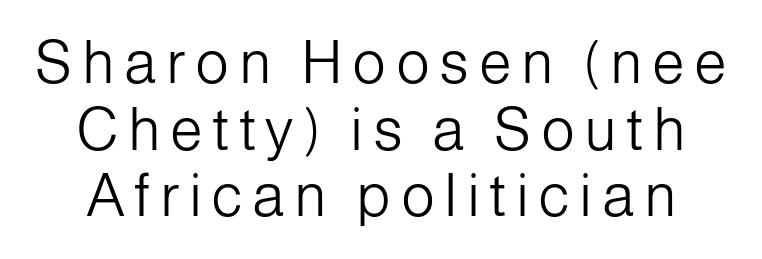
Q: Is the text bold? A: No.
Q: Is the text italic (slanted)? A: No, it is upright.
Q: Is the typeface a serif or a sans-serif typeface? A: Sans-serif.
Q: Is the text underlined? A: No.
Q: Is the spacing between lines tight, normal or loose? A: Tight.
Q: Width (condensed, normal, or wide)? A: Normal.
Q: Stroke contrast? A: Low.
Q: x-height? A: Medium.
Q: Monospaced? A: No.
